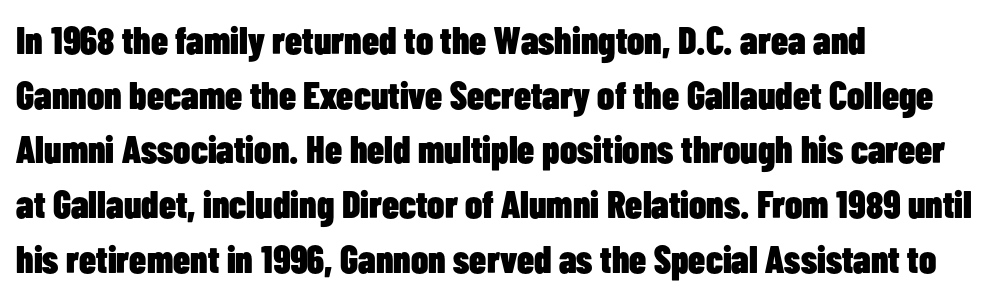
Spacing verdict: proportional, widths tailored to each character. Is the type bold? Yes — the strokes are clearly thick and heavy. Is there any slant? The stems are plumb. The letters carry no serifs — their stems end cleanly without finishing strokes. Any mark beneath the type? The region is blank. The typesetter chose a ragged-right arrangement here.
